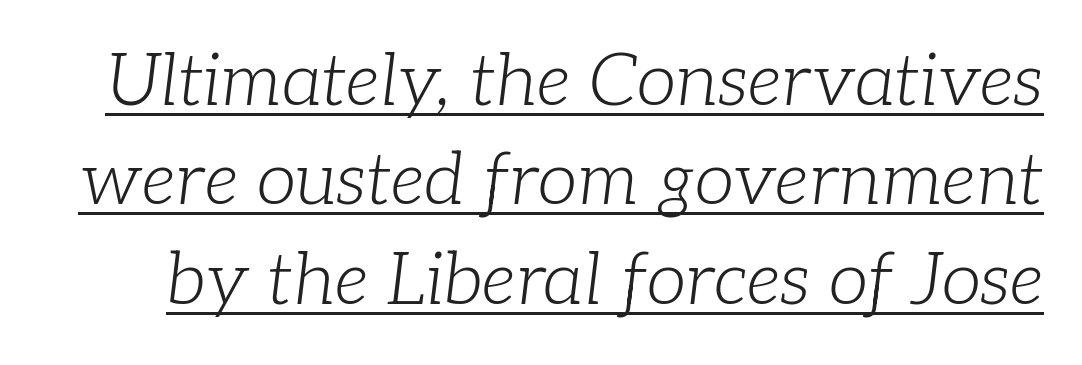
Q: Is the text bold? A: No.
Q: Is the text italic (slanted)? A: Yes, it leans right by about 7 degrees.
Q: Is the typeface a serif or a sans-serif typeface? A: Serif.
Q: Is the text underlined? A: Yes.
Q: Is the spacing between letters normal or unusually wide? A: Normal.
Q: Is the spacing between lines tight, normal or loose? A: Normal.
Q: Width (condensed, normal, or wide)? A: Normal.
Q: Stroke contrast? A: Low.
Q: x-height? A: Medium.
Q: Monospaced? A: No.
